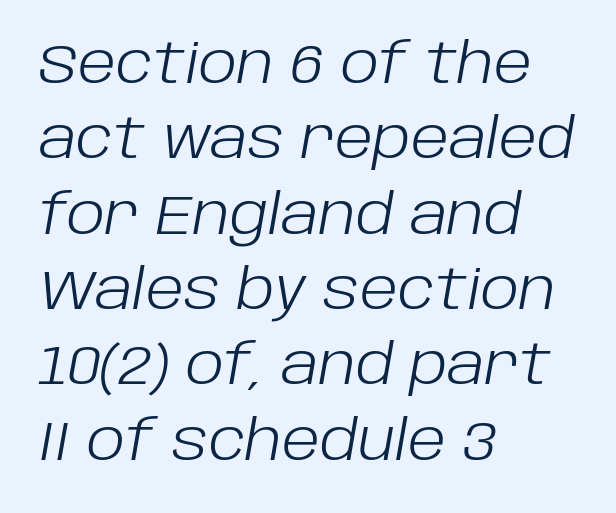
Q: Is the text bold? A: No.
Q: Is the text italic (slanted)? A: Yes, it leans right by about 10 degrees.
Q: Is the text underlined? A: No.
Q: How is the paragraph aligned? A: Left-aligned.
Q: Is the spacing between letters normal or unusually wide? A: Normal.
Q: Is the spacing between lines tight, normal or loose? A: Normal.
Q: Width (condensed, normal, or wide)? A: Normal.
Q: Stroke contrast? A: Low.
Q: x-height? A: Large.
Q: Monospaced? A: No.
